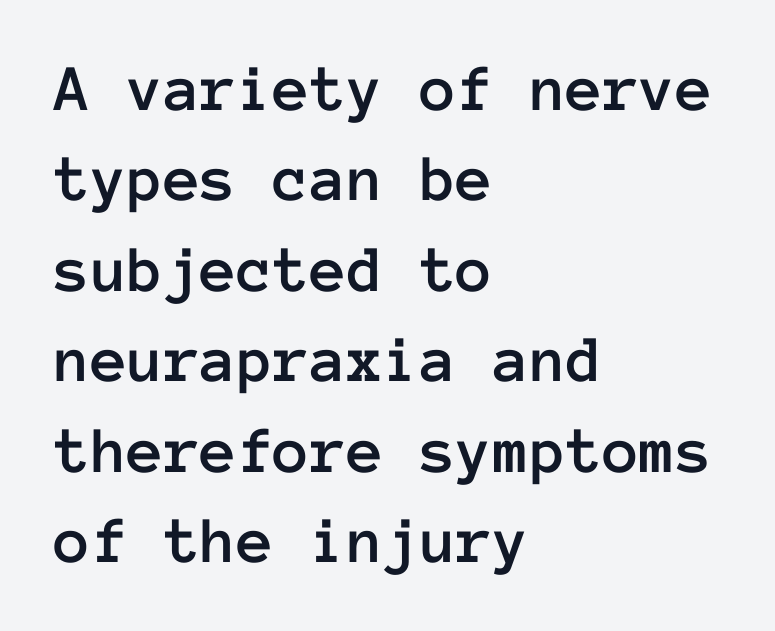
Q: Is the text italic (slanted)? A: No, it is upright.
Q: Is the text underlined? A: No.
Q: How is the paragraph aligned? A: Left-aligned.
Q: Is the spacing between letters normal or unusually wide? A: Normal.
Q: Is the spacing between lines tight, normal or loose? A: Normal.
Q: Width (condensed, normal, or wide)? A: Normal.
Q: Stroke contrast? A: Low.
Q: x-height? A: Medium.
Q: Monospaced? A: Yes.
